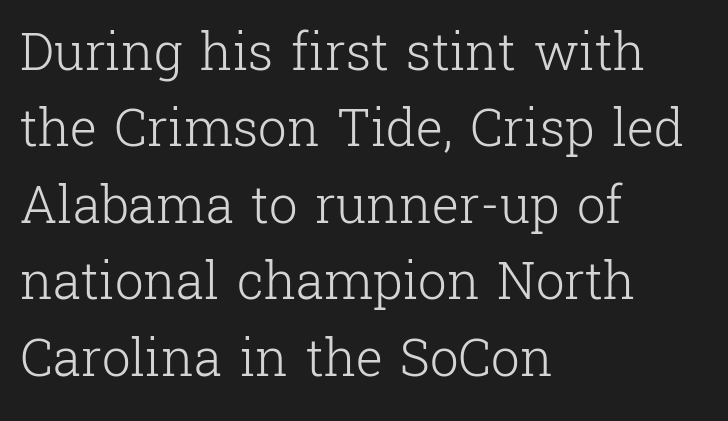
{"serif": "yes", "italic": "no", "bold": "no", "weight": "light", "width": "normal", "stroke_contrast": "low", "x_height": "medium", "monospaced": "no", "underline": "no", "align": "left", "line_spacing": "normal", "line_spacing_ratio": 1.5, "letter_spacing": "normal", "letter_spacing_em": 0.0, "glyph_px": 51}
